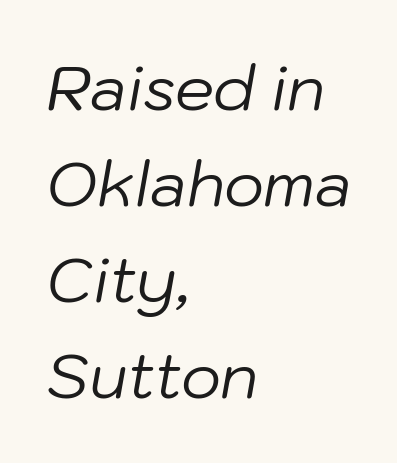
Q: Is the text bold? A: No.
Q: Is the text italic (slanted)? A: Yes, it leans right by about 10 degrees.
Q: Is the text underlined? A: No.
Q: How is the paragraph aligned? A: Left-aligned.
Q: Is the spacing between letters normal or unusually wide? A: Normal.
Q: Is the spacing between lines tight, normal or loose? A: Normal.
Q: Width (condensed, normal, or wide)? A: Normal.
Q: Stroke contrast? A: Low.
Q: x-height? A: Medium.
Q: Monospaced? A: No.
